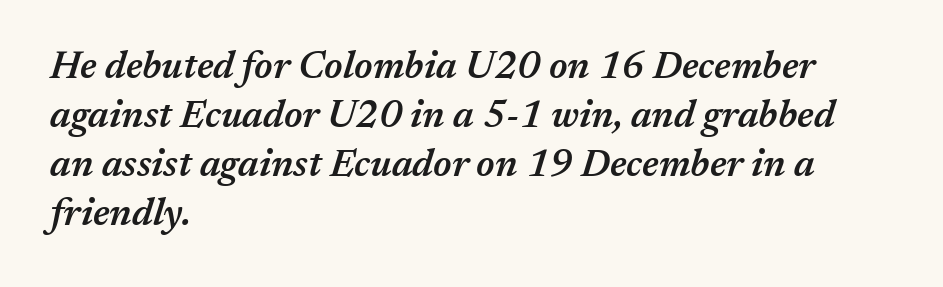
{"italic": "yes", "lean": "right", "slant_degrees": 17, "bold": "semi", "weight": "semibold", "width": "normal", "stroke_contrast": "medium", "x_height": "medium", "monospaced": "no", "underline": "no", "align": "left", "line_spacing": "normal", "line_spacing_ratio": 1.29, "letter_spacing": "normal", "letter_spacing_em": 0.0, "glyph_px": 38}
